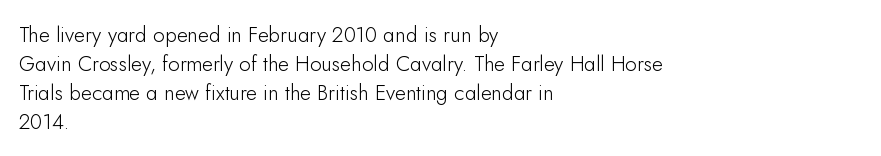
{"italic": "no", "bold": "no", "underline": "no", "align": "left", "line_spacing": "normal", "line_spacing_ratio": 1.38, "letter_spacing": "normal", "letter_spacing_em": 0.0, "glyph_px": 21}
